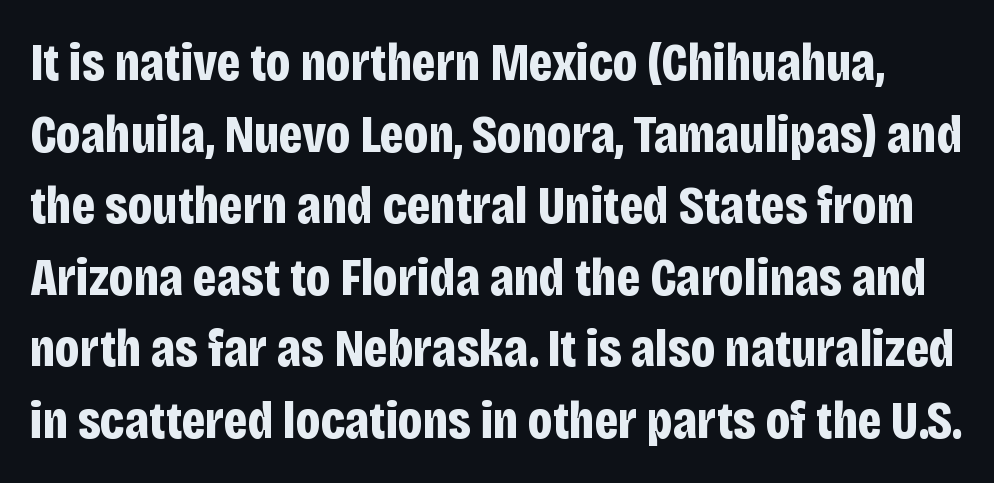
Q: Is the text bold? A: Yes.
Q: Is the text italic (slanted)? A: No, it is upright.
Q: Is the typeface a serif or a sans-serif typeface? A: Sans-serif.
Q: Is the text underlined? A: No.
Q: Is the spacing between letters normal or unusually wide? A: Normal.
Q: Is the spacing between lines tight, normal or loose? A: Normal.
Q: Width (condensed, normal, or wide)? A: Condensed.
Q: Stroke contrast? A: Low.
Q: x-height? A: Large.
Q: Monospaced? A: No.
